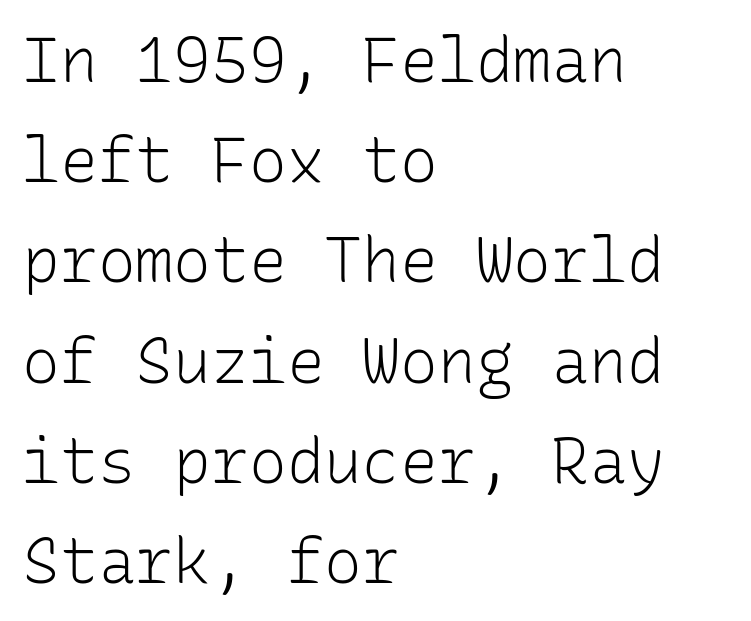
Honestly, the letter spacing is just normal — you wouldn't notice it. Check where the strokes stop: nothing finishes them off — pure sans. The rendering uses a moderate line-height, typical for paragraphs. Monospaced: the letters line up in strict vertical columns. Each row of text sits above clean, open space. These glyphs show unthickened strokes, regular width or finer.
